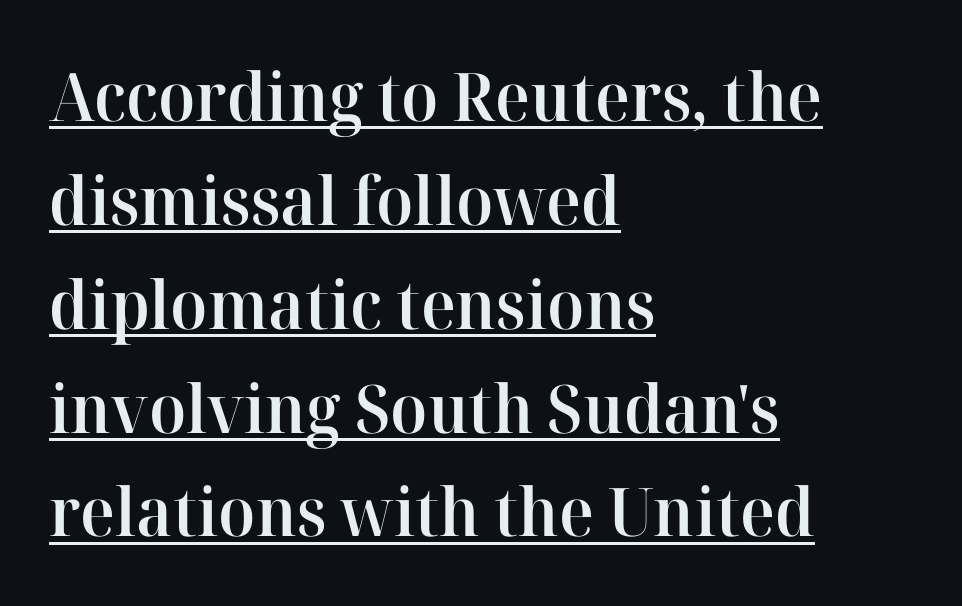
{"serif": "yes", "italic": "no", "bold": "semi", "weight": "semibold", "width": "normal", "stroke_contrast": "high", "x_height": "medium", "monospaced": "no", "underline": "yes", "align": "left", "line_spacing": "normal", "line_spacing_ratio": 1.55, "letter_spacing": "normal", "letter_spacing_em": 0.0, "glyph_px": 67}
